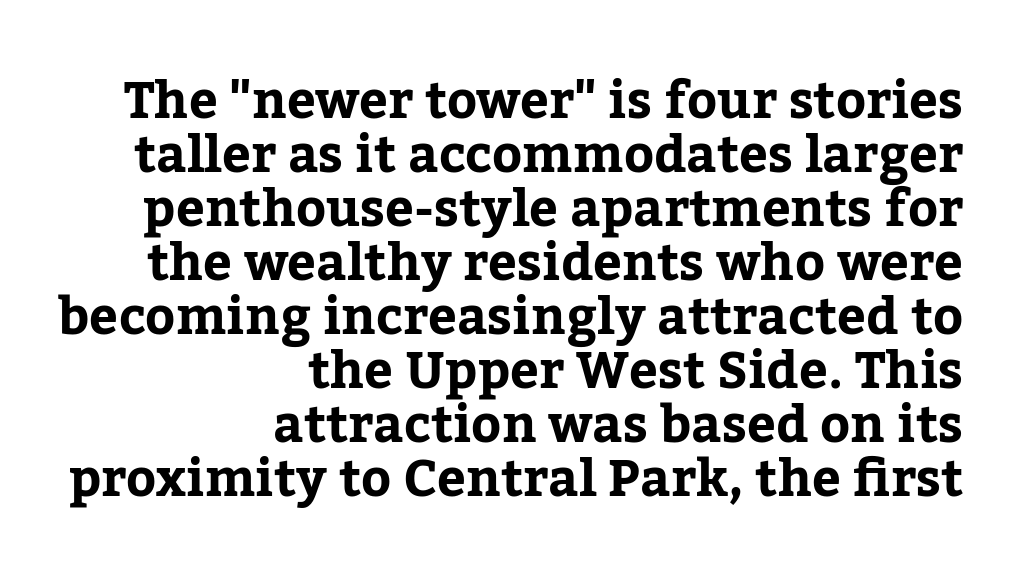
Q: Is the text bold? A: Yes.
Q: Is the text italic (slanted)? A: No, it is upright.
Q: Is the typeface a serif or a sans-serif typeface? A: Serif.
Q: Is the text underlined? A: No.
Q: How is the paragraph aligned? A: Right-aligned.
Q: Is the spacing between letters normal or unusually wide? A: Normal.
Q: Is the spacing between lines tight, normal or loose? A: Tight.
Q: Width (condensed, normal, or wide)? A: Normal.
Q: Stroke contrast? A: Low.
Q: x-height? A: Medium.
Q: Monospaced? A: No.
